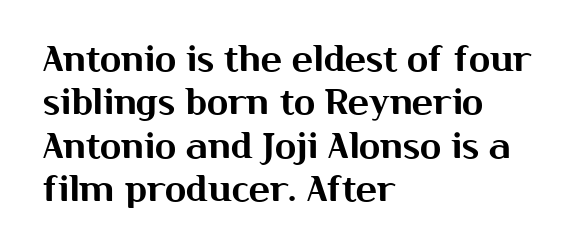
The setting favours the left margin, as ordinary paragraphs usually do. This rendering employs a face without finishing strokes, i.e., a sans-serif. Honestly, the letter spacing is just normal — you wouldn't notice it. The foot of each line stays bare and open.
